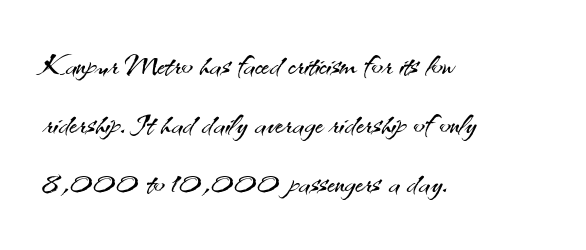
Q: Is the text bold? A: No.
Q: Is the text italic (slanted)? A: Yes.
Q: Is the typeface a serif or a sans-serif typeface? A: Sans-serif.
Q: Is the text underlined? A: No.
Q: How is the paragraph aligned? A: Left-aligned.
Q: Is the spacing between letters normal or unusually wide? A: Normal.
Q: Is the spacing between lines tight, normal or loose? A: Normal.
Q: Width (condensed, normal, or wide)? A: Normal.
Q: Stroke contrast? A: Medium.
Q: x-height? A: Small.
Q: Monospaced? A: No.
